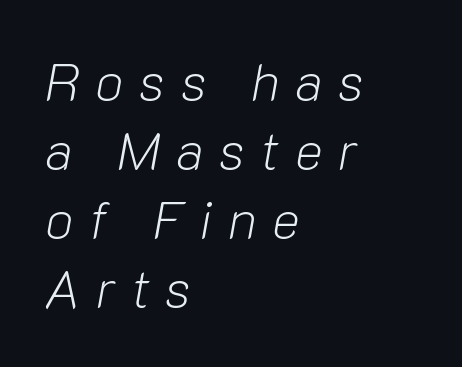
{"italic": "yes", "lean": "right", "slant_degrees": 10, "bold": "no", "weight": "light", "width": "normal", "stroke_contrast": "low", "x_height": "medium", "monospaced": "no", "underline": "no", "align": "left", "line_spacing": "normal", "line_spacing_ratio": 1.3, "letter_spacing": "wide", "letter_spacing_em": 0.29, "glyph_px": 53}
